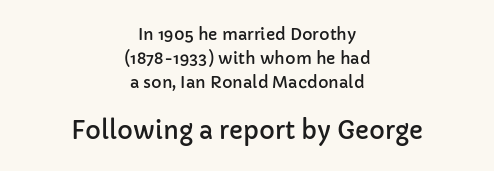
Q: Is the text italic (slanted)? A: No, it is upright.
Q: Is the text underlined? A: No.
Q: How is the paragraph aligned? A: Centered.
Q: Is the spacing between letters normal or unusually wide? A: Normal.
Q: Is the spacing between lines tight, normal or loose? A: Normal.
Q: Which block of text is set in a larger size, the first (top) or the second (bottom)? A: The second (bottom) one.
